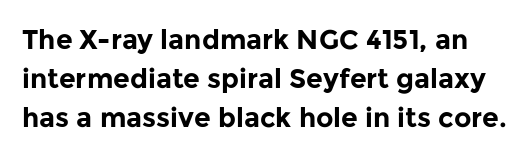
Q: Is the text bold? A: Yes.
Q: Is the text italic (slanted)? A: No, it is upright.
Q: Is the text underlined? A: No.
Q: Is the spacing between letters normal or unusually wide? A: Normal.
Q: Is the spacing between lines tight, normal or loose? A: Normal.
